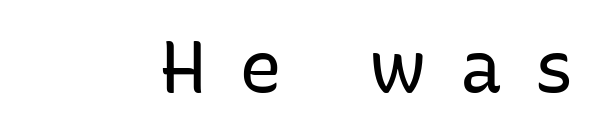
The image shows 72 px regular-weight sans-serif type, upright; set unusually wide letter spacing (+0.45 em), not underlined; low stroke contrast and a medium x-height.
